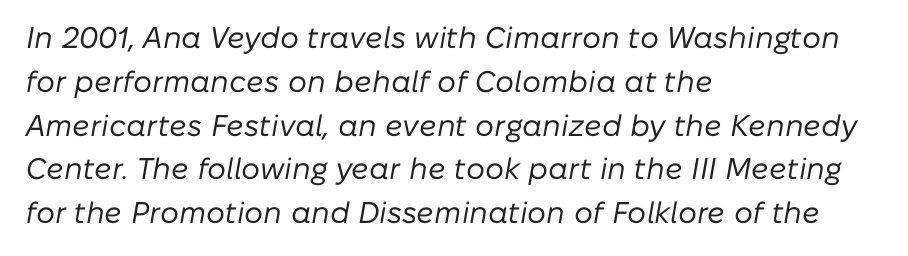
Looks like regular typesetting: each glyph gets only the width it needs. The face used here has a pronounced slope to its letters. The type is set solid horizontally, with unmodified tracking. The rag falls on the right side of this text block. Is there much room between lines? A standard amount, neither cramped nor airy.
